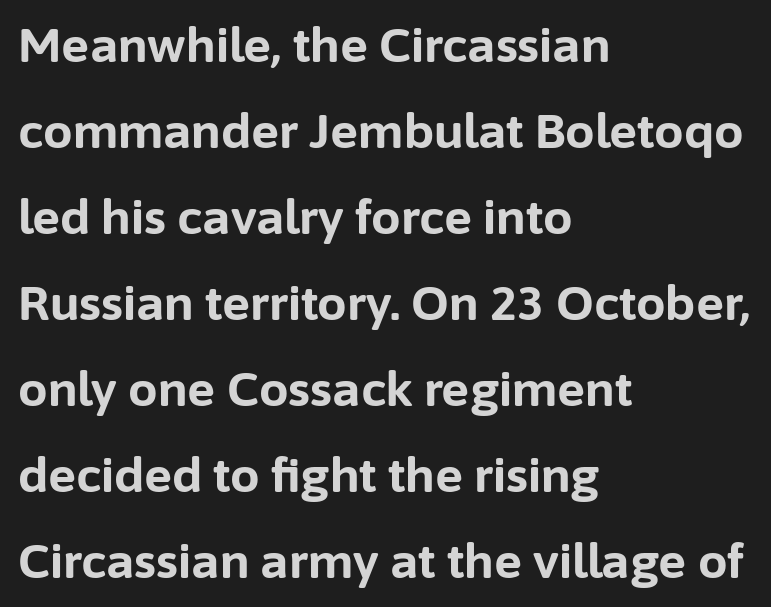
The image shows 47 px bold sans-serif type, upright; set left-aligned, line spacing 1.83x, normal letter spacing, not underlined; low stroke contrast and a medium x-height.
